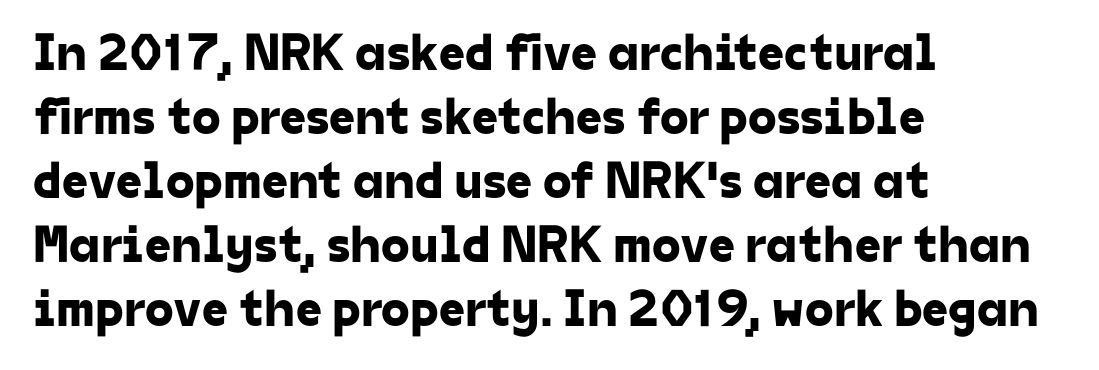
The tracking reads as untouched default to a designer's eye. The rendering shows plain stroke endings on the letterforms — a sans-serif design. Each letter keeps its own natural width here, so spacing adapts to shape. The foot of each line stays bare and open.
